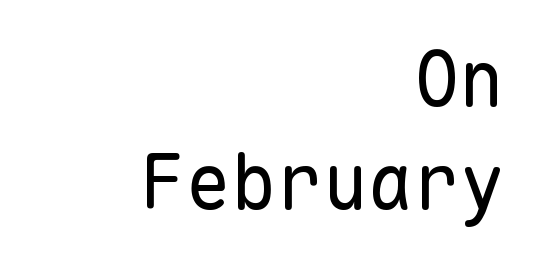
Right-aligned paragraph, ragged on the left. The rows are spaced the way most documents space them. Standard letterfit; no display-style spreading of the glyphs. The lettering stays uniformly vertical, giving the passage a roman look. Each letter, wide or thin by design, is forced into the same width here.
